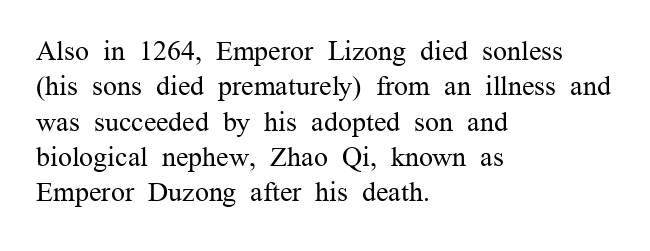
The space directly below the letters is spotless. Line beginnings align vertically; line endings do not. There is no visible air inserted between adjacent glyphs. Each stroke keeps to a modest, everyday thickness or less. The rows are spaced the way most documents space them.
